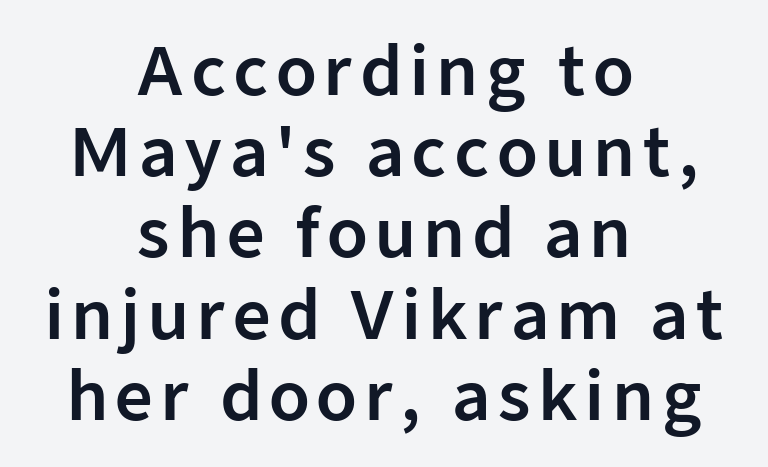
The image shows 66 px sans-serif type, upright; set centered, line spacing 1.23x, not underlined; low stroke contrast and a medium x-height.
